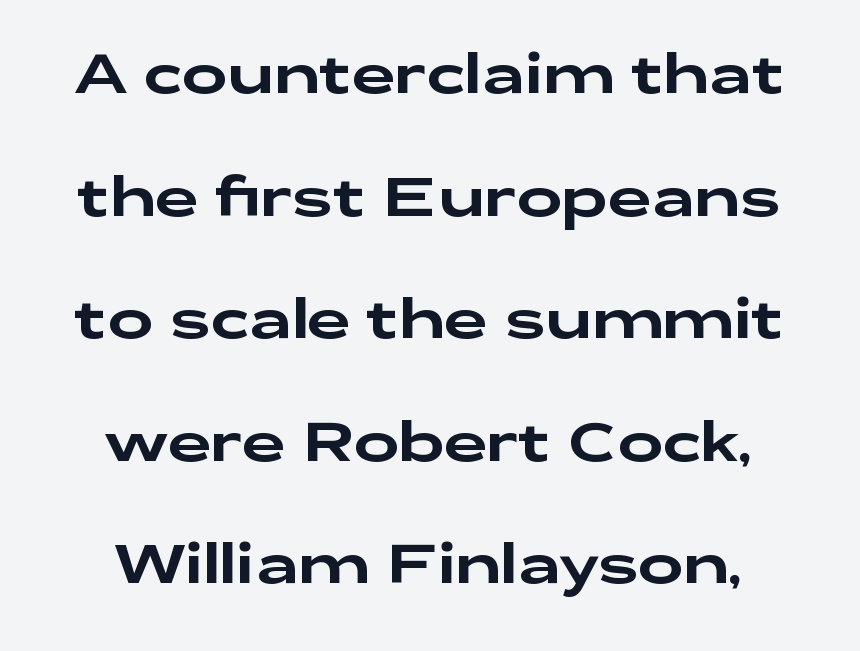
The rendering uses natural spacing where letterforms have individual widths. Decoration check: the copy has no underline. The letterforms sit shoulder to shoulder at normal distance. Is this a sans? Yes — the strokes have no serifs.
